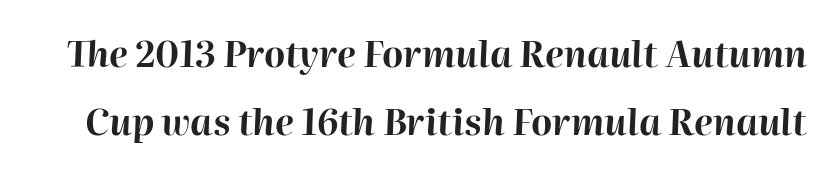
Rule under the text: the space is simply empty. The face used here has the dense, thick strokes of a bold. Think of a printed novel: that variable character pitch is what you see here. Slant detected: the letters are inclined.
